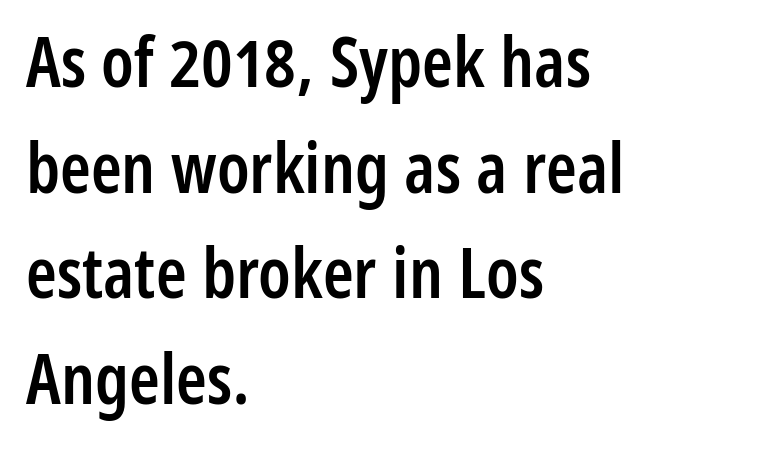
Q: Is the text bold? A: Semi-bold.
Q: Is the text italic (slanted)? A: No, it is upright.
Q: Is the typeface a serif or a sans-serif typeface? A: Sans-serif.
Q: Is the text underlined? A: No.
Q: How is the paragraph aligned? A: Left-aligned.
Q: Is the spacing between letters normal or unusually wide? A: Normal.
Q: Is the spacing between lines tight, normal or loose? A: Normal.
Q: Width (condensed, normal, or wide)? A: Condensed.
Q: Stroke contrast? A: Low.
Q: x-height? A: Medium.
Q: Monospaced? A: No.
